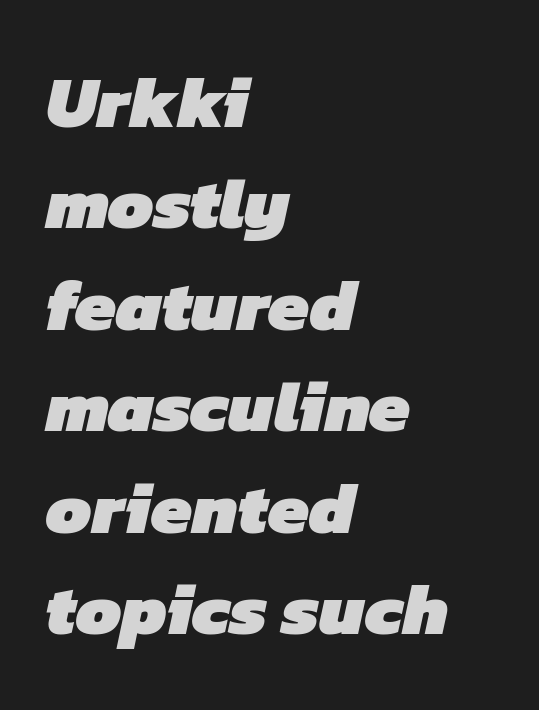
Q: Is the text bold? A: Yes.
Q: Is the typeface a serif or a sans-serif typeface? A: Sans-serif.
Q: Is the text underlined? A: No.
Q: How is the paragraph aligned? A: Left-aligned.
Q: Is the spacing between letters normal or unusually wide? A: Normal.
Q: Is the spacing between lines tight, normal or loose? A: Normal.
Q: Width (condensed, normal, or wide)? A: Normal.
Q: Stroke contrast? A: Low.
Q: x-height? A: Medium.
Q: Monospaced? A: No.
